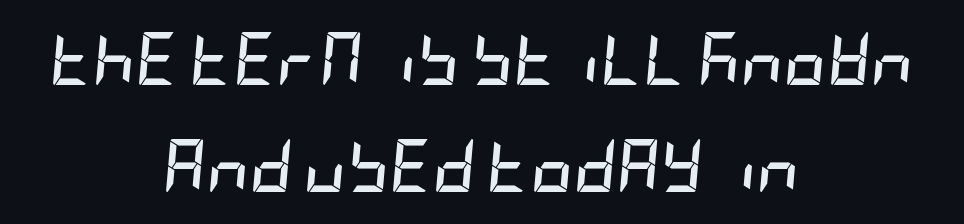
The font is running at its bold setting. Line starts and ends both wander, symmetrically. The string is rendered with underlining switched off. The tracking reads as untouched default to a designer's eye. You can tell it's italic because the verticals aren't actually vertical. One glance says open: line gaps are wider than usual.
